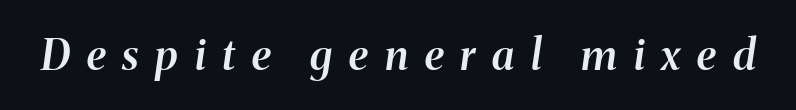
Just letters on the line, the space beneath them empty. The font is running at a semibold setting, under full bold. Each letter keeps its own natural width here, so spacing adapts to shape. Display-style spreading of the glyphs; the letterfit is very open. Italic? Definitely — the glyphs are oblique.
